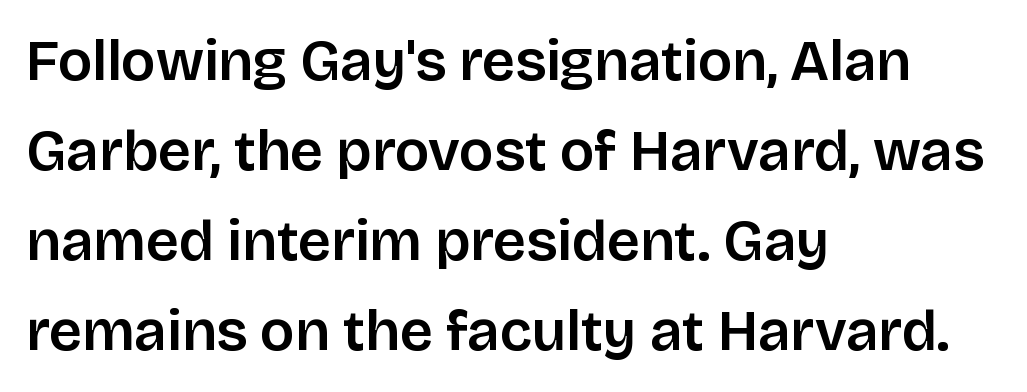
This sample is left-justified, so line endings fall wherever the words run out. Anything drawn beneath the words? Only blank space. Leading: standard. These lines were composed using upright roman letters.
